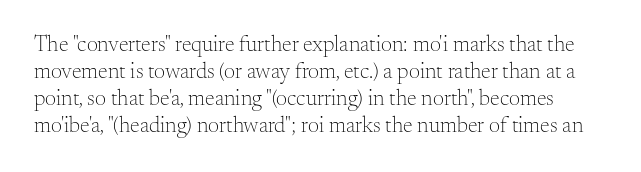
Q: Is the text bold? A: No.
Q: Is the text italic (slanted)? A: No, it is upright.
Q: Is the text underlined? A: No.
Q: Is the spacing between letters normal or unusually wide? A: Normal.
